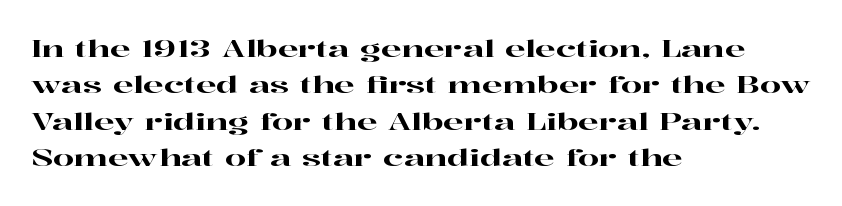
Q: Is the text italic (slanted)? A: No, it is upright.
Q: Is the text underlined? A: No.
Q: How is the paragraph aligned? A: Left-aligned.
Q: Is the spacing between letters normal or unusually wide? A: Normal.
Q: Is the spacing between lines tight, normal or loose? A: Normal.
